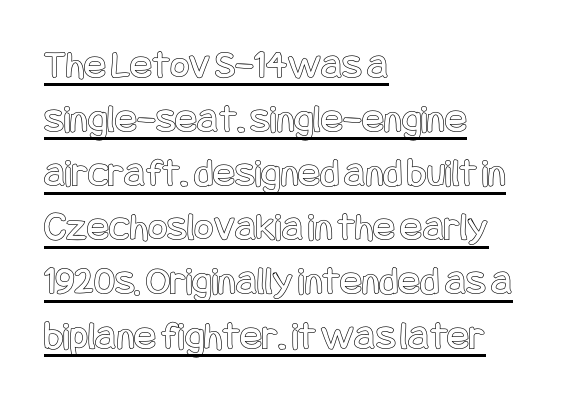
Q: Is the text italic (slanted)? A: No, it is upright.
Q: Is the text underlined? A: Yes.
Q: How is the paragraph aligned? A: Left-aligned.
Q: Is the spacing between letters normal or unusually wide? A: Normal.
Q: Is the spacing between lines tight, normal or loose? A: Normal.
Q: Width (condensed, normal, or wide)? A: Condensed.
Q: x-height? A: Large.
